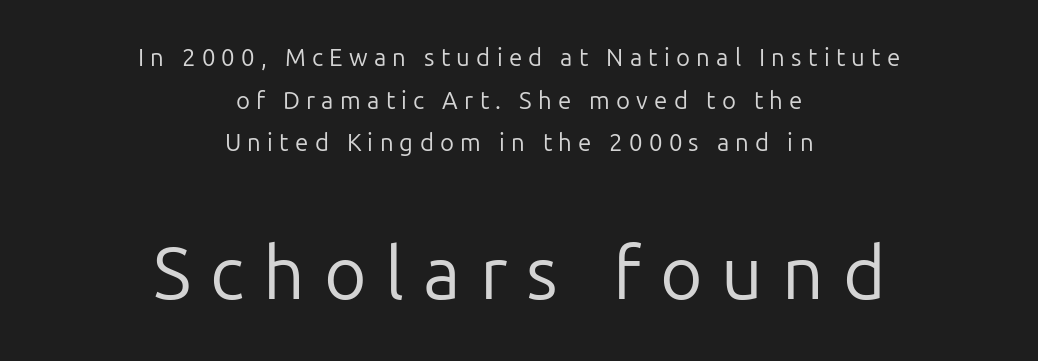
The image shows 73 px regular-weight sans-serif type, upright; set centered, line spacing 1.78x, unusually wide letter spacing (+0.26 em), not underlined; the second (bottom) block is 3.04x larger; low stroke contrast and a medium x-height.
